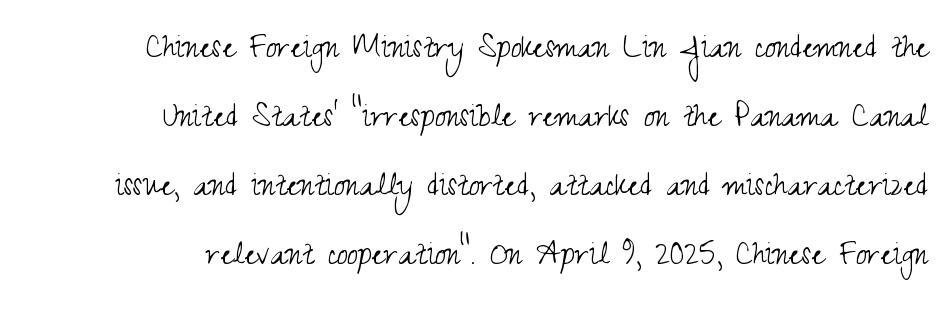
Q: Is the text bold? A: No.
Q: Is the text italic (slanted)? A: No, it is upright.
Q: Is the typeface a serif or a sans-serif typeface? A: Sans-serif.
Q: Is the text underlined? A: No.
Q: How is the paragraph aligned? A: Right-aligned.
Q: Is the spacing between letters normal or unusually wide? A: Normal.
Q: Width (condensed, normal, or wide)? A: Condensed.
Q: Stroke contrast? A: Medium.
Q: x-height? A: Small.
Q: Monospaced? A: No.
